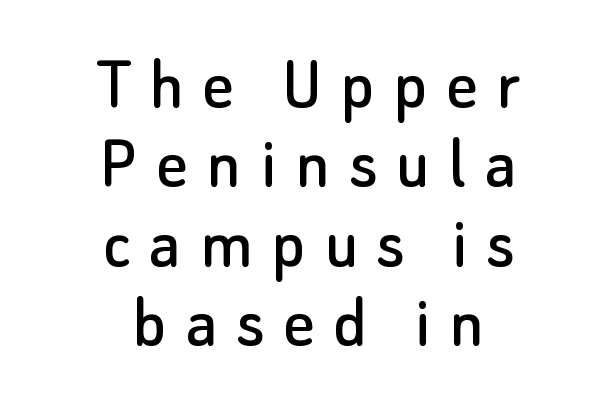
The rendering inserts visible extra space after every character. Style check: upright. Horizontal bands of white between lines are thin slivers. Check the space under the baseline: it is left empty. Horizontally, the lines are justified to the midpoint only.
